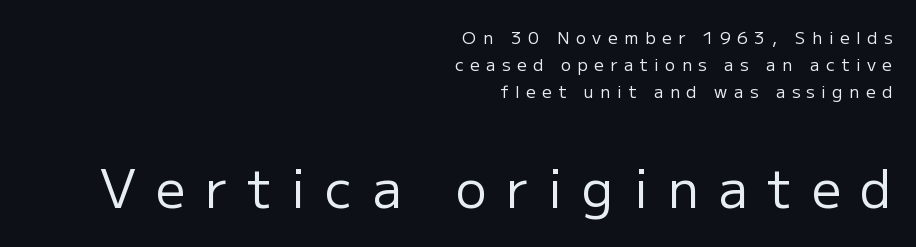
Ordinary non-slanted type is in use. Honestly, there is no underline to notice here at all. The rows are spaced the way most documents space them. A typesetter would call this proportional, since set widths differ per character. The rendering enlarges the type as you move from the upper chunk to the lower. Heaviness? Minimal to ordinary, like unemphasized prose.
